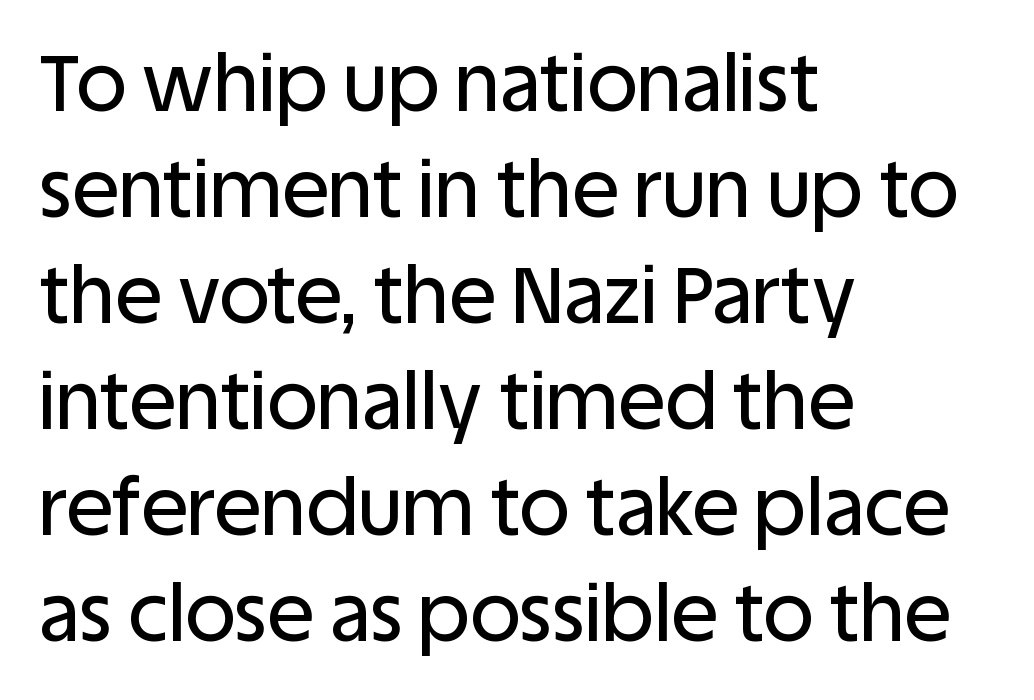
The image shows 78 px sans-serif type, upright; set left-aligned, normal line spacing (1.36x), normal letter spacing, not underlined; low stroke contrast and a large x-height.
